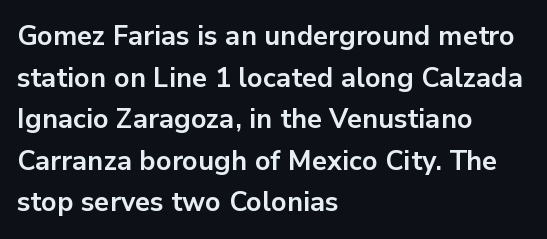
{"italic": "no", "bold": "yes", "underline": "no", "align": "left", "line_spacing": "normal", "line_spacing_ratio": 1.54, "letter_spacing": "normal", "letter_spacing_em": 0.0, "glyph_px": 27}
